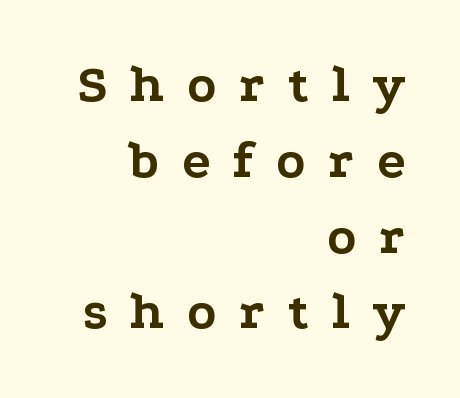
{"serif": "yes", "italic": "no", "bold": "yes", "weight": "bold", "width": "wide", "stroke_contrast": "low", "x_height": "medium", "monospaced": "no", "underline": "no", "align": "right", "line_spacing": "normal", "line_spacing_ratio": 1.43, "letter_spacing": "wide", "letter_spacing_em": 0.42, "glyph_px": 53}
